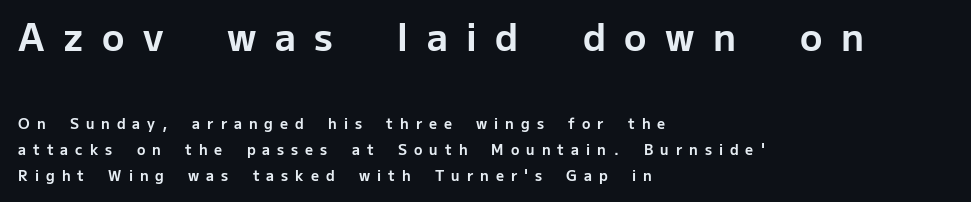
Q: Is the text bold? A: Yes.
Q: Is the text italic (slanted)? A: No, it is upright.
Q: Is the typeface a serif or a sans-serif typeface? A: Sans-serif.
Q: Is the text underlined? A: No.
Q: How is the paragraph aligned? A: Left-aligned.
Q: Is the spacing between letters normal or unusually wide? A: Unusually wide.
Q: Which block of text is set in a larger size, the first (top) or the second (bottom)? A: The first (top) one.
Q: Width (condensed, normal, or wide)? A: Normal.
Q: Stroke contrast? A: Low.
Q: x-height? A: Medium.
Q: Monospaced? A: No.
